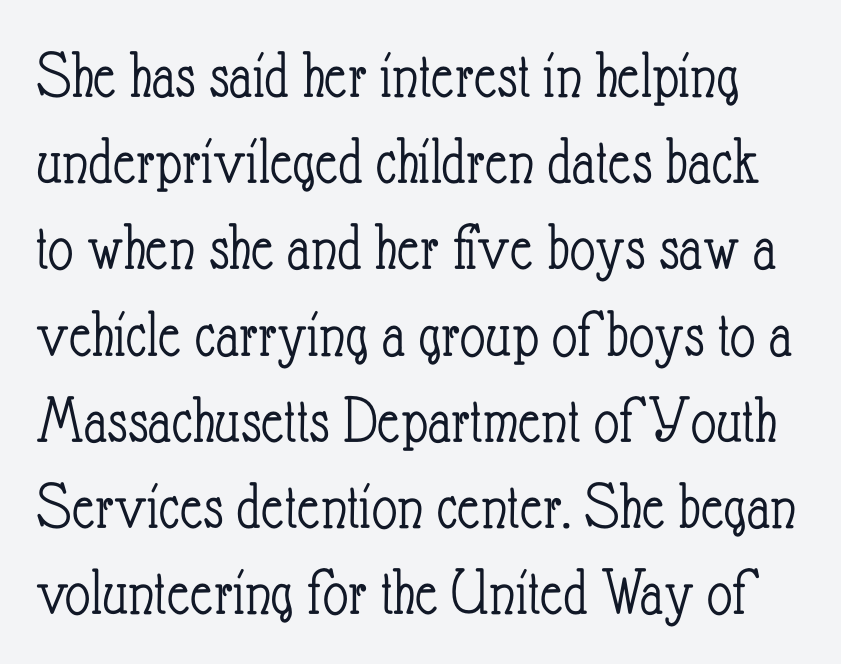
The image shows 69 px light, condensed type, upright; set normal line spacing (1.25x), normal letter spacing, not underlined; low stroke contrast and a small x-height.
